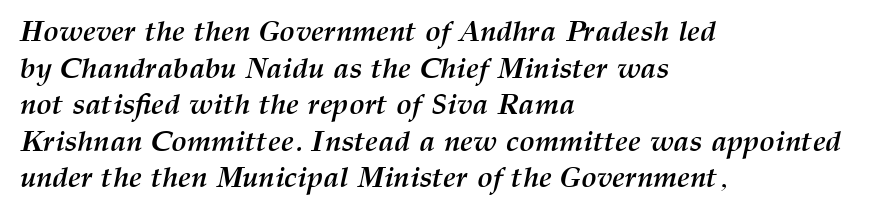
Q: Is the text bold? A: Yes.
Q: Is the text italic (slanted)? A: Yes, it leans right by about 12 degrees.
Q: Is the text underlined? A: No.
Q: How is the paragraph aligned? A: Left-aligned.
Q: Is the spacing between letters normal or unusually wide? A: Normal.
Q: Is the spacing between lines tight, normal or loose? A: Normal.
Q: Width (condensed, normal, or wide)? A: Normal.
Q: Stroke contrast? A: Medium.
Q: x-height? A: Medium.
Q: Monospaced? A: No.
